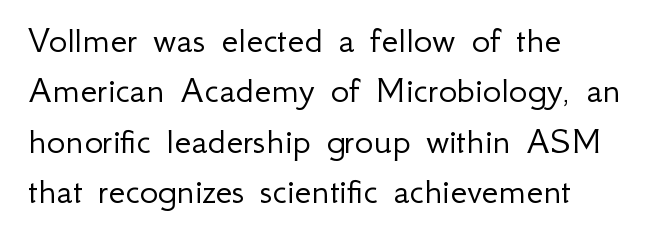
Q: Is the text bold? A: No.
Q: Is the text italic (slanted)? A: No, it is upright.
Q: Is the typeface a serif or a sans-serif typeface? A: Sans-serif.
Q: Is the text underlined? A: No.
Q: How is the paragraph aligned? A: Left-aligned.
Q: Is the spacing between letters normal or unusually wide? A: Normal.
Q: Is the spacing between lines tight, normal or loose? A: Normal.
Q: Width (condensed, normal, or wide)? A: Normal.
Q: Stroke contrast? A: Low.
Q: x-height? A: Small.
Q: Monospaced? A: No.
